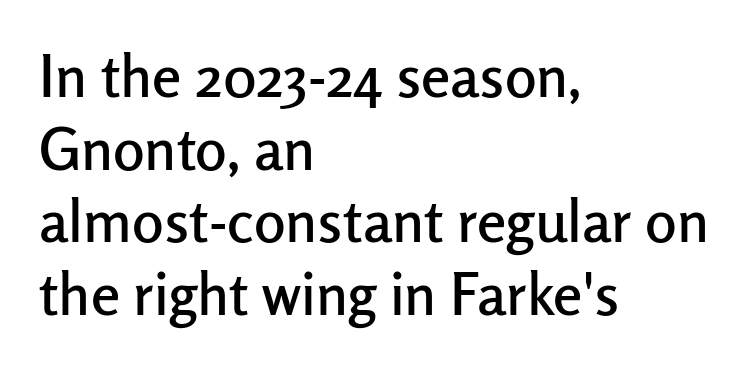
The image shows 59 px sans-serif type, upright; set left-aligned, line spacing 1.23x, normal letter spacing, not underlined; low stroke contrast and a medium x-height.
